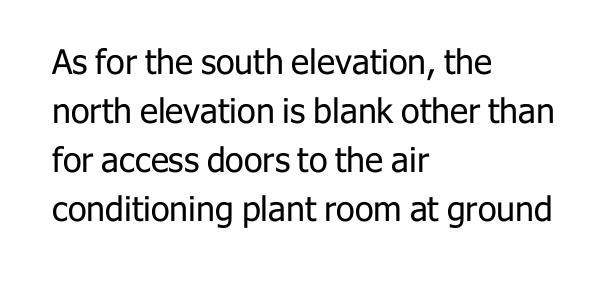
{"serif": "no", "italic": "no", "bold": "no", "weight": "regular", "width": "normal", "stroke_contrast": "low", "x_height": "medium", "monospaced": "no", "underline": "no", "align": "left", "line_spacing": "normal", "line_spacing_ratio": 1.44, "letter_spacing": "normal", "letter_spacing_em": 0.0, "glyph_px": 34}
